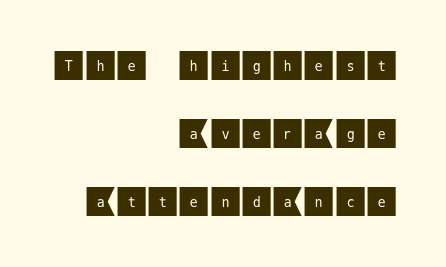
Q: Is the text italic (slanted)? A: No, it is upright.
Q: Is the typeface a serif or a sans-serif typeface? A: Sans-serif.
Q: Is the text underlined? A: No.
Q: How is the paragraph aligned? A: Right-aligned.
Q: Is the spacing between letters normal or unusually wide? A: Normal.
Q: Is the spacing between lines tight, normal or loose? A: Loose.
Q: Width (condensed, normal, or wide)? A: Normal.
Q: Stroke contrast? A: Medium.
Q: x-height? A: Large.
